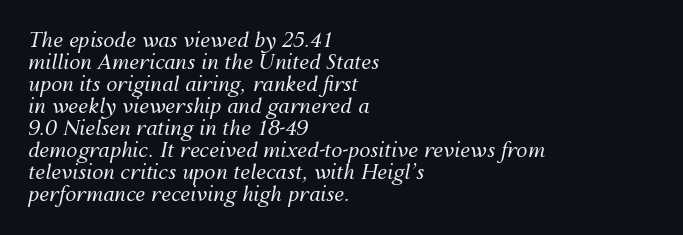
The glyphs look as if they've been sheared to an angle. The lines are packed closely together with very little leading. The type is set solid horizontally, with unmodified tracking. Rule under the text: the space is simply empty.
